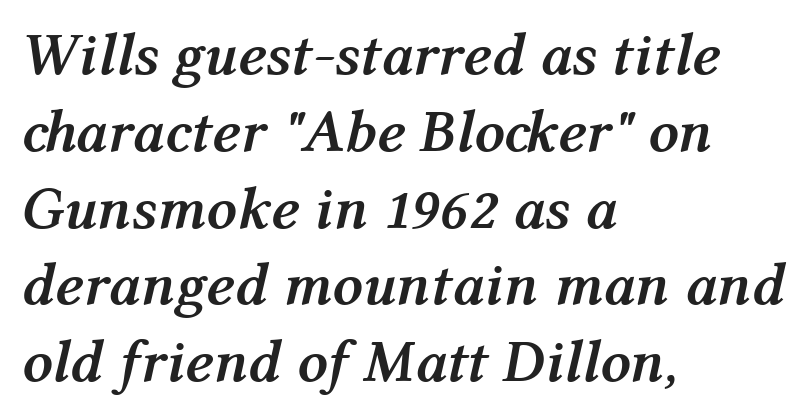
Q: Is the text bold? A: Yes.
Q: Is the text italic (slanted)? A: Yes, it leans right by about 12 degrees.
Q: Is the text underlined? A: No.
Q: How is the paragraph aligned? A: Left-aligned.
Q: Is the spacing between letters normal or unusually wide? A: Normal.
Q: Is the spacing between lines tight, normal or loose? A: Normal.
Q: Width (condensed, normal, or wide)? A: Normal.
Q: Stroke contrast? A: Medium.
Q: x-height? A: Medium.
Q: Monospaced? A: No.
